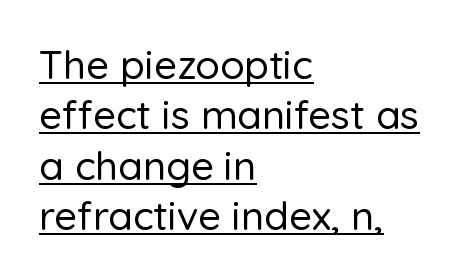
The image shows 40 px sans-serif type, upright; set left-aligned, normal line spacing (1.26x), normal letter spacing, underlined; low stroke contrast and a medium x-height.
